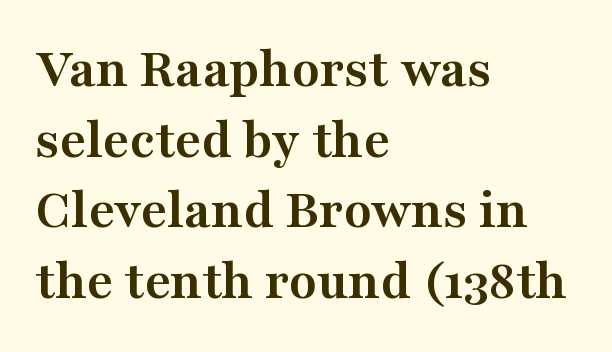
{"serif": "yes", "italic": "no", "bold": "yes", "weight": "semibold", "width": "wide", "stroke_contrast": "medium", "x_height": "medium", "monospaced": "no", "underline": "no", "align": "left", "line_spacing_ratio": 1.24, "letter_spacing": "normal", "letter_spacing_em": 0.0, "glyph_px": 57}
